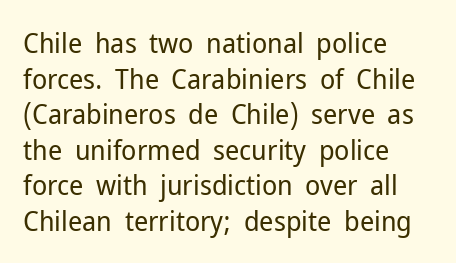
Q: Is the text bold? A: No.
Q: Is the text italic (slanted)? A: No, it is upright.
Q: Is the typeface a serif or a sans-serif typeface? A: Sans-serif.
Q: Is the text underlined? A: No.
Q: How is the paragraph aligned? A: Left-aligned.
Q: Is the spacing between letters normal or unusually wide? A: Normal.
Q: Is the spacing between lines tight, normal or loose? A: Normal.
Q: Width (condensed, normal, or wide)? A: Normal.
Q: Stroke contrast? A: Low.
Q: x-height? A: Medium.
Q: Monospaced? A: No.
